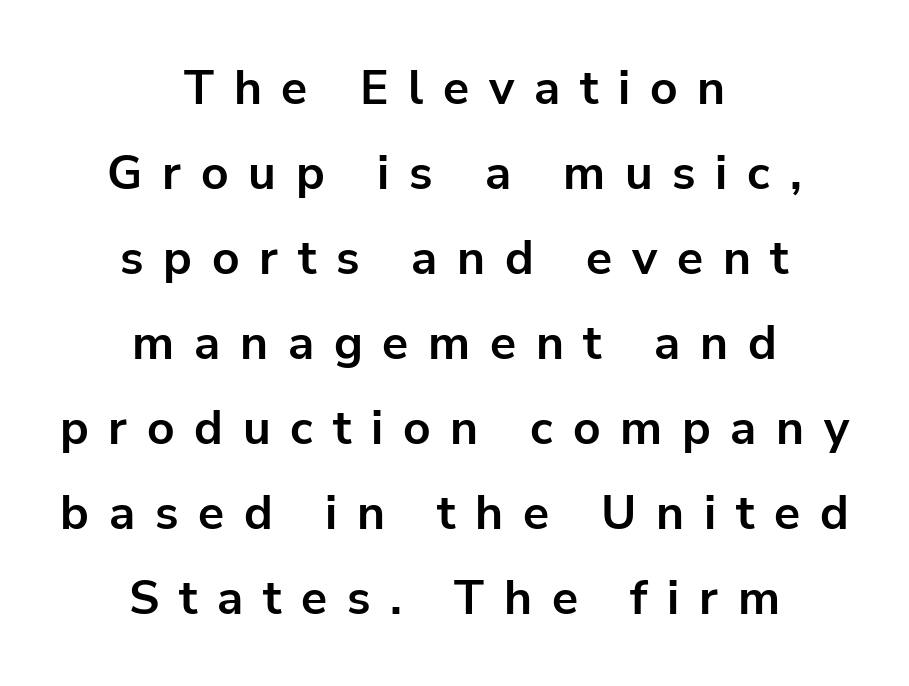
The image shows 48 px bold sans-serif type, upright; set centered, line spacing 1.77x, unusually wide letter spacing (+0.41 em), not underlined; low stroke contrast and a medium x-height.
